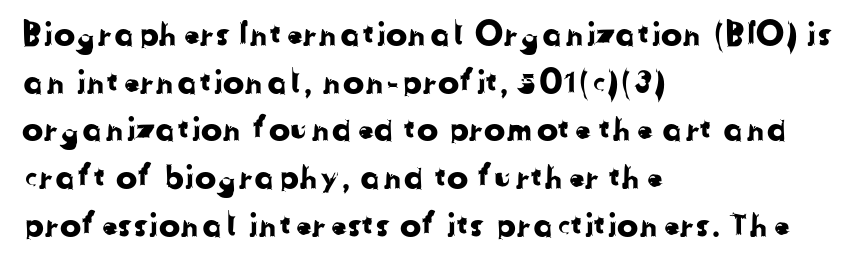
{"serif": "no", "width": "normal", "stroke_contrast": "low", "x_height": "medium", "monospaced": "no", "underline": "no", "align": "left", "line_spacing": "normal", "line_spacing_ratio": 1.49, "letter_spacing": "normal", "letter_spacing_em": 0.0, "glyph_px": 32}
